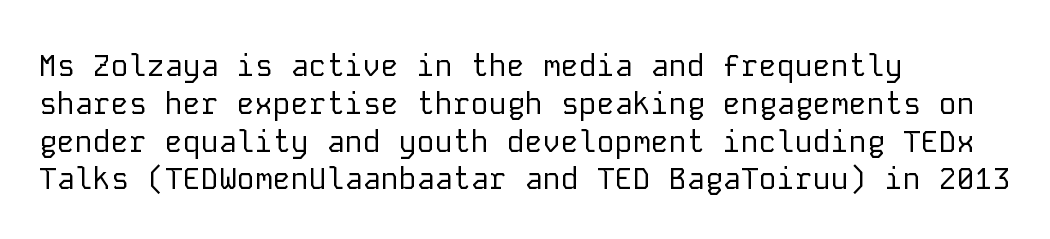
The image shows 30 px regular-weight sans-serif type, upright, monospaced; set left-aligned, normal line spacing (1.26x), normal letter spacing, not underlined; low stroke contrast and a medium x-height.
